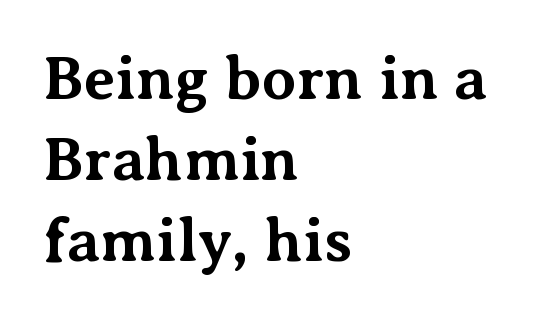
Q: Is the text bold? A: Yes.
Q: Is the text italic (slanted)? A: No, it is upright.
Q: Is the typeface a serif or a sans-serif typeface? A: Serif.
Q: Is the text underlined? A: No.
Q: How is the paragraph aligned? A: Left-aligned.
Q: Is the spacing between letters normal or unusually wide? A: Normal.
Q: Is the spacing between lines tight, normal or loose? A: Normal.
Q: Width (condensed, normal, or wide)? A: Normal.
Q: Stroke contrast? A: Medium.
Q: x-height? A: Medium.
Q: Monospaced? A: No.
